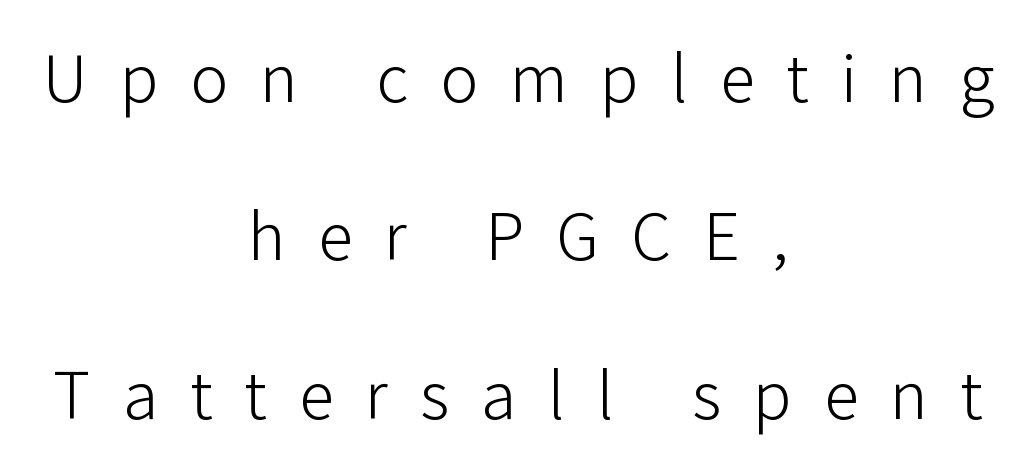
{"serif": "no", "italic": "no", "bold": "no", "weight": "light", "width": "normal", "stroke_contrast": "low", "x_height": "medium", "monospaced": "no", "underline": "no", "align": "center", "line_spacing": "loose", "line_spacing_ratio": 2.23, "letter_spacing": "wide", "letter_spacing_em": 0.45, "glyph_px": 71}
